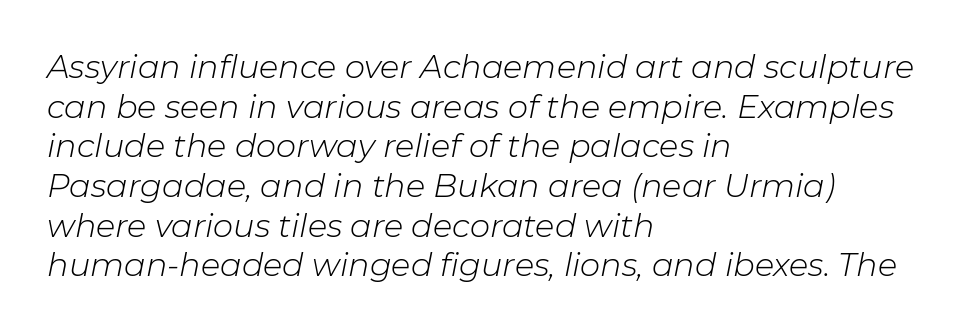
{"italic": "yes", "lean": "right", "slant_degrees": 11, "bold": "no", "weight": "light", "width": "normal", "stroke_contrast": "low", "x_height": "medium", "monospaced": "no", "underline": "no", "align": "left", "line_spacing_ratio": 1.24, "letter_spacing": "normal", "letter_spacing_em": 0.0, "glyph_px": 32}
